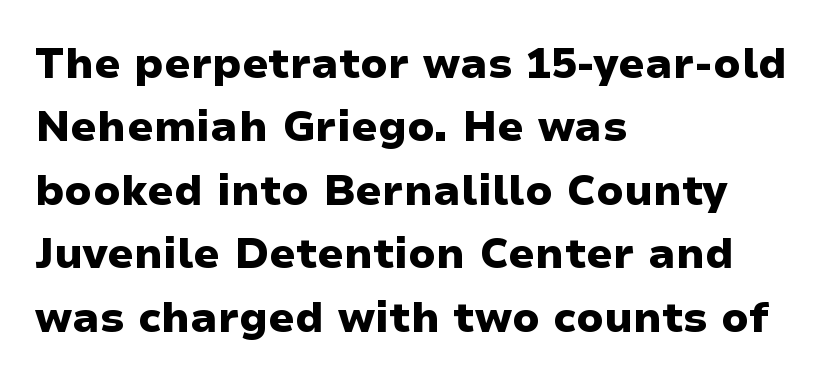
{"serif": "no", "italic": "no", "bold": "yes", "weight": "heavy", "width": "wide", "stroke_contrast": "low", "x_height": "medium", "monospaced": "no", "underline": "no", "align": "left", "line_spacing": "normal", "line_spacing_ratio": 1.51, "letter_spacing": "normal", "letter_spacing_em": 0.0, "glyph_px": 42}
